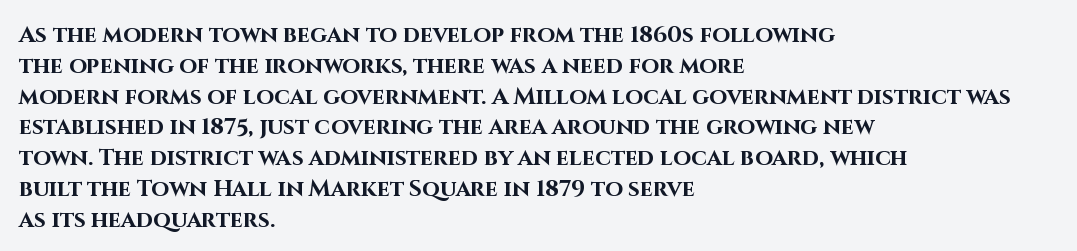
Q: Is the text bold? A: Yes.
Q: Is the text italic (slanted)? A: No, it is upright.
Q: Is the text underlined? A: No.
Q: How is the paragraph aligned? A: Left-aligned.
Q: Is the spacing between letters normal or unusually wide? A: Normal.
Q: Is the spacing between lines tight, normal or loose? A: Normal.
